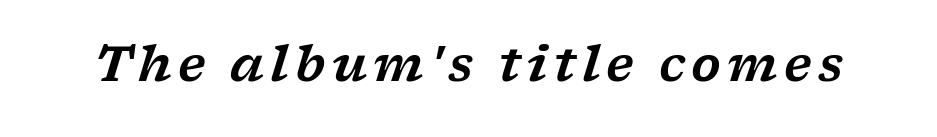
The image shows 48 px wide serif type, italic (leaning right); set not underlined; low stroke contrast and a medium x-height.
